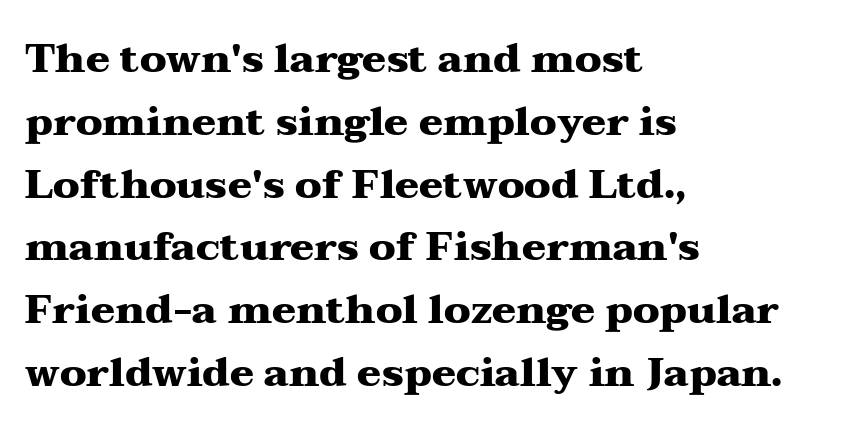
{"serif": "yes", "italic": "no", "bold": "yes", "weight": "heavy", "width": "wide", "stroke_contrast": "medium", "x_height": "medium", "monospaced": "no", "underline": "no", "align": "left", "line_spacing": "normal", "line_spacing_ratio": 1.57, "letter_spacing": "normal", "letter_spacing_em": 0.0, "glyph_px": 40}
